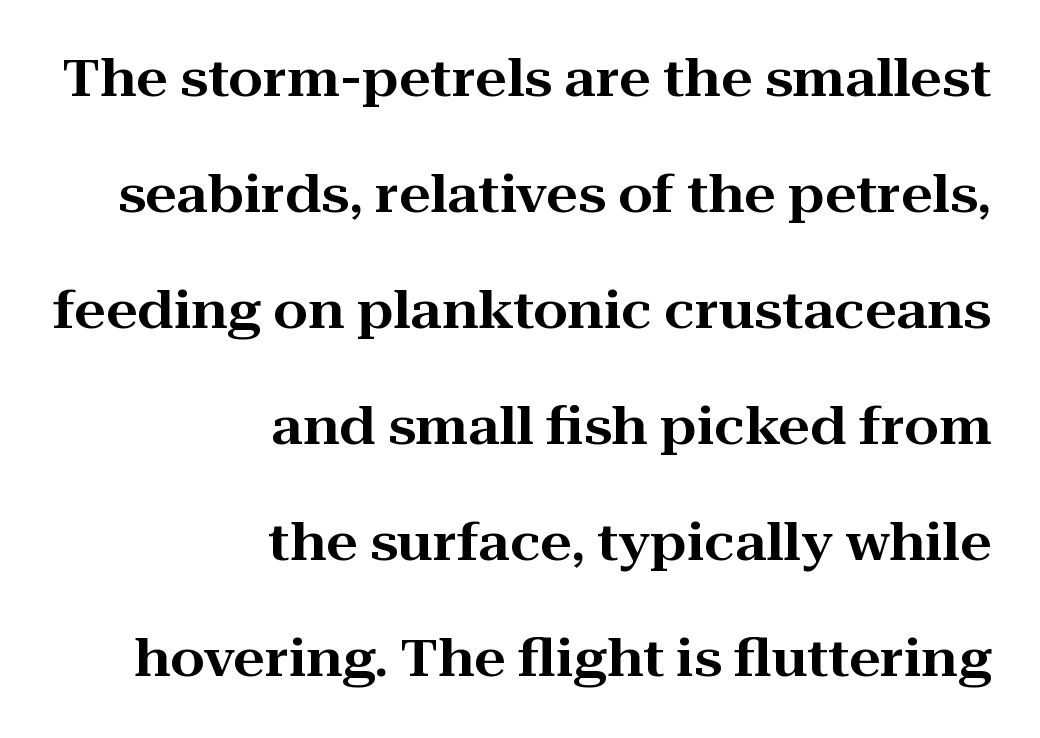
Q: Is the text italic (slanted)? A: No, it is upright.
Q: Is the typeface a serif or a sans-serif typeface? A: Serif.
Q: Is the text underlined? A: No.
Q: How is the paragraph aligned? A: Right-aligned.
Q: Is the spacing between letters normal or unusually wide? A: Normal.
Q: Is the spacing between lines tight, normal or loose? A: Loose.
Q: Width (condensed, normal, or wide)? A: Wide.
Q: Stroke contrast? A: High.
Q: x-height? A: Medium.
Q: Monospaced? A: No.
